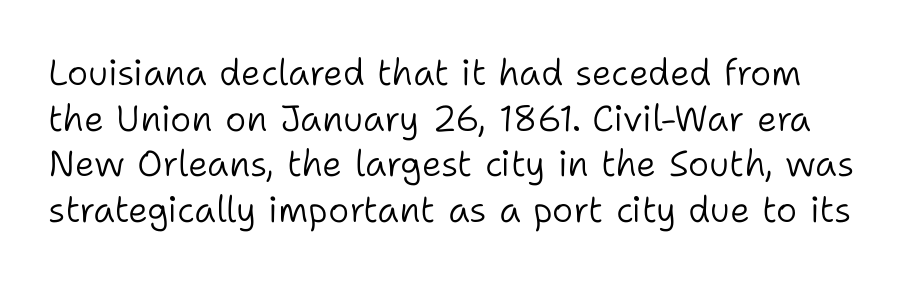
The image shows 36 px light sans-serif type, upright; set normal line spacing (1.27x), normal letter spacing, not underlined; low stroke contrast and a medium x-height.
